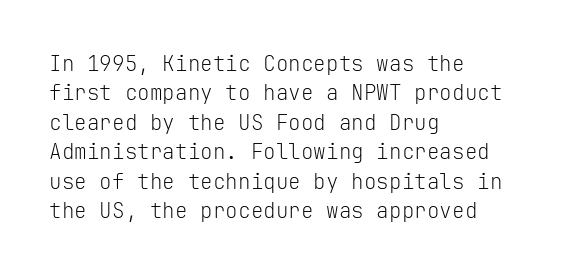
A clean baseline with only descenders dipping below it. If you drew a line through each stem, it would be perfectly vertical. Honestly, the row spacing looks completely unremarkable. Is this a heavy cut? Hardly; it is regular or lighter.
